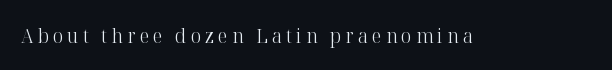
The image shows 20 px text type, upright; set unusually wide letter spacing (+0.21 em), not underlined.
